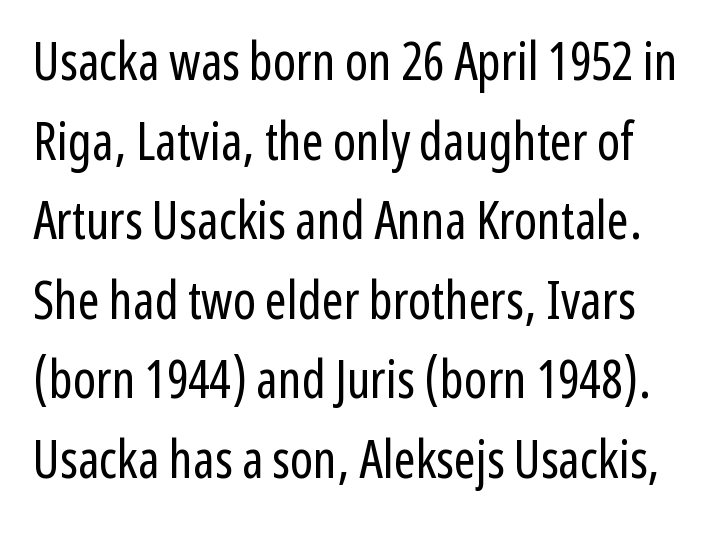
{"serif": "no", "italic": "no", "bold": "no", "weight": "regular", "width": "condensed", "stroke_contrast": "low", "x_height": "medium", "monospaced": "no", "underline": "no", "line_spacing": "normal", "line_spacing_ratio": 1.53, "letter_spacing": "normal", "letter_spacing_em": 0.0, "glyph_px": 52}
